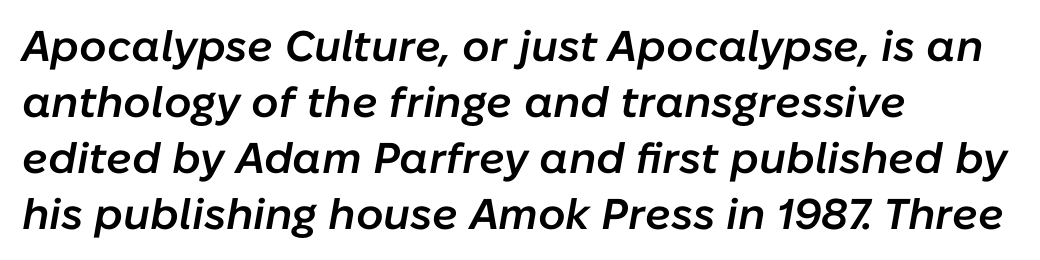
Q: Is the text bold? A: Semi-bold.
Q: Is the text italic (slanted)? A: Yes, it leans right by about 10 degrees.
Q: Is the text underlined? A: No.
Q: How is the paragraph aligned? A: Left-aligned.
Q: Is the spacing between letters normal or unusually wide? A: Normal.
Q: Is the spacing between lines tight, normal or loose? A: Normal.
Q: Width (condensed, normal, or wide)? A: Normal.
Q: Stroke contrast? A: Low.
Q: x-height? A: Medium.
Q: Monospaced? A: No.
